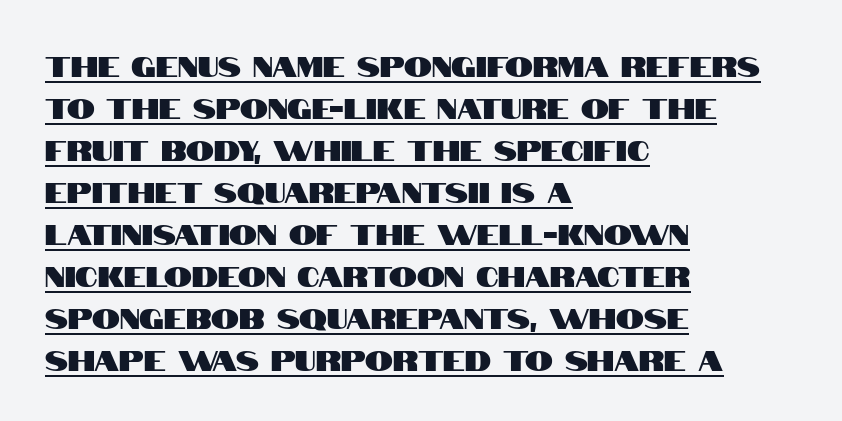
The image shows 28 px condensed sans-serif type, upright; set left-aligned, normal line spacing (1.5x), normal letter spacing, underlined; high stroke contrast and a large x-height.
